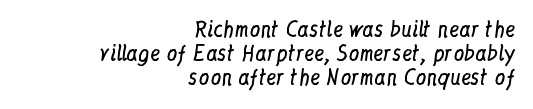
{"bold": "no", "underline": "no", "align": "right", "line_spacing": "tight", "line_spacing_ratio": 1.14, "letter_spacing": "normal", "letter_spacing_em": 0.0, "glyph_px": 21}
